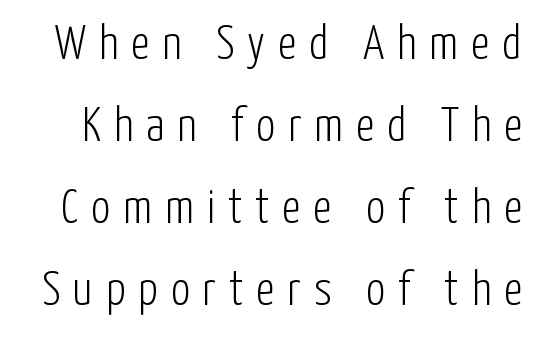
A quiet, ordinary-to-light weight characterises the typeface. Spacing between characters has been opened up far beyond the box default. These lines are rendered in a variable-pitch font. Posture: upright roman. The area under the type is left untouched.
